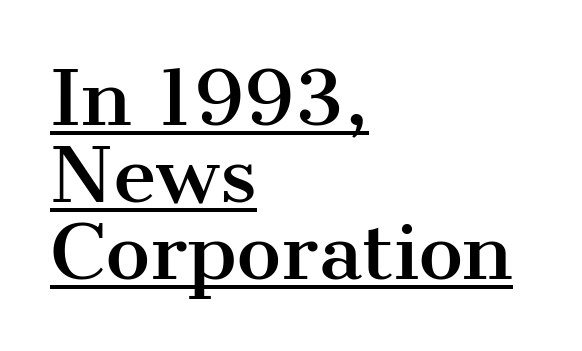
The rendering shows small feet on the letterforms — a serif design. The passage shown is typed in a proportional face where columns would drift. Check the space under the baseline: a stroke is drawn there. These lines stack with their left ends in a neat column.
